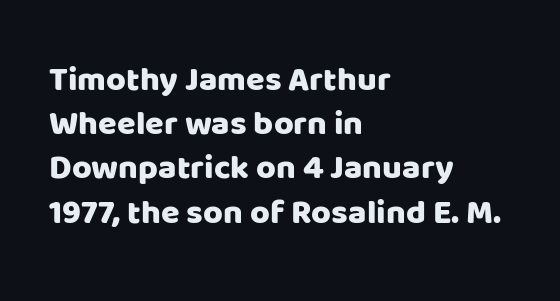
The image shows 34 px sans-serif type, upright; set left-aligned, normal line spacing (1.3x), normal letter spacing, not underlined; low stroke contrast and a large x-height.
